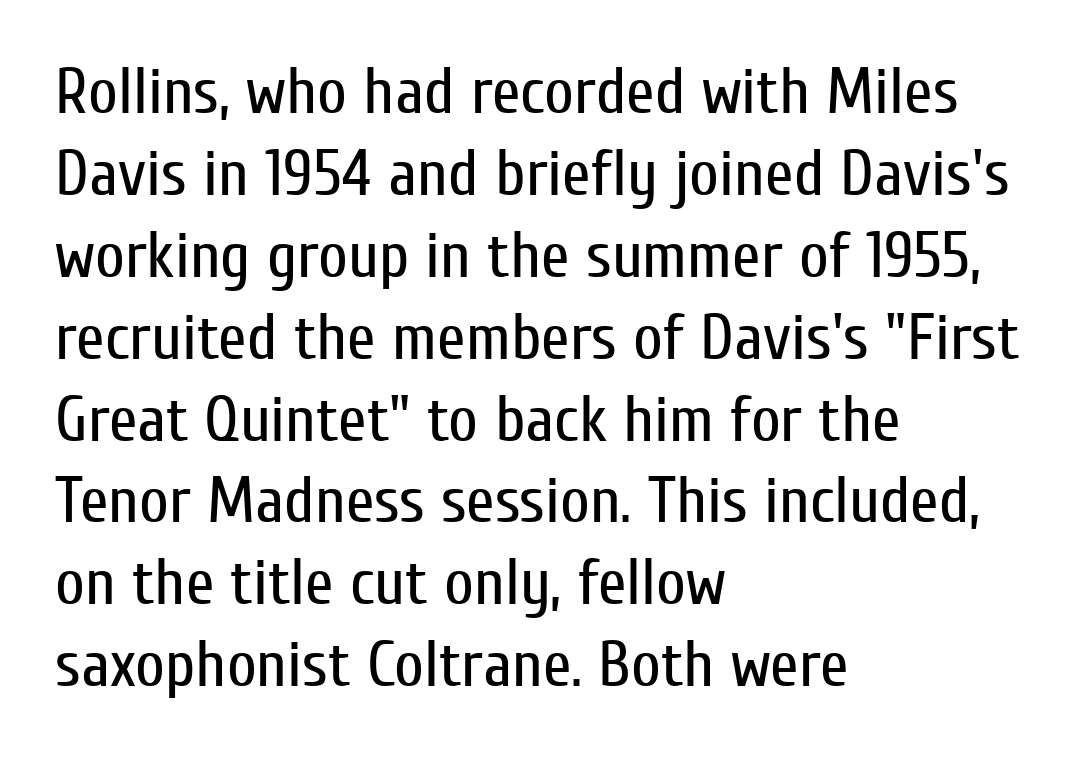
The strip under each line holds only bare page. Tracking value appears to be zero — textbook default spacing. Caption: multi-line text, flush left, ragged right. Leading matches the norm, producing a regular column. The letters carry no serifs — their stems end cleanly without finishing strokes. The face looks like a standard text weight, possibly lighter.
